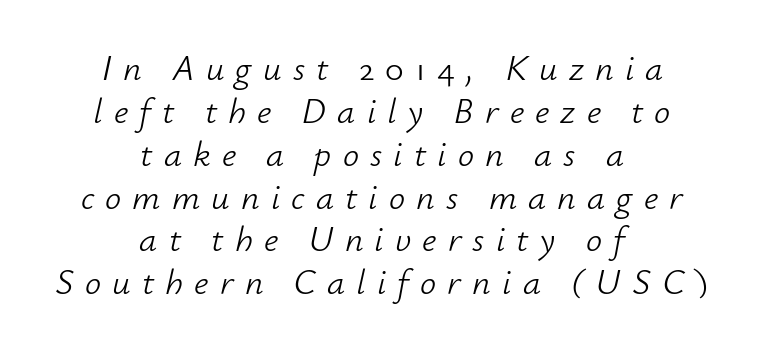
Letters rest on an invisible, unmarked baseline. Weight class: somewhere from thin through regular. Proportional: the letters do not fall into vertical columns. Horizontal alignment here is central, giving a formal, balanced look. The text carries the slant typical of an italic or oblique font.
